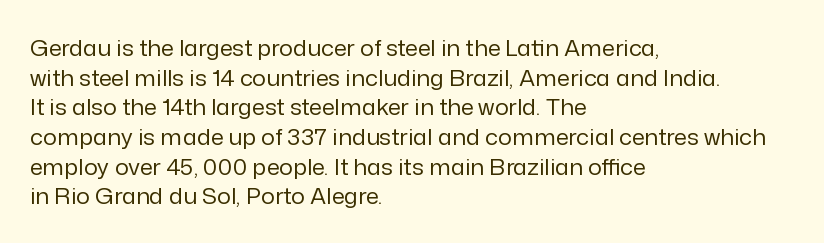
{"italic": "no", "bold": "no", "underline": "no", "align": "left", "line_spacing": "normal", "line_spacing_ratio": 1.29, "letter_spacing": "normal", "letter_spacing_em": 0.0, "glyph_px": 23}
